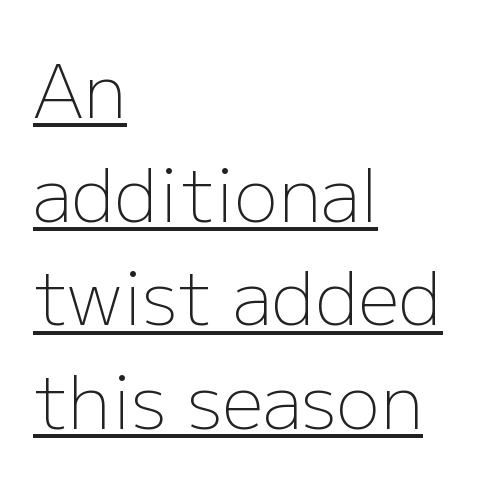
Q: Is the text bold? A: No.
Q: Is the text italic (slanted)? A: No, it is upright.
Q: Is the typeface a serif or a sans-serif typeface? A: Sans-serif.
Q: Is the text underlined? A: Yes.
Q: How is the paragraph aligned? A: Left-aligned.
Q: Is the spacing between letters normal or unusually wide? A: Normal.
Q: Is the spacing between lines tight, normal or loose? A: Normal.
Q: Width (condensed, normal, or wide)? A: Normal.
Q: Stroke contrast? A: Low.
Q: x-height? A: Medium.
Q: Monospaced? A: No.
